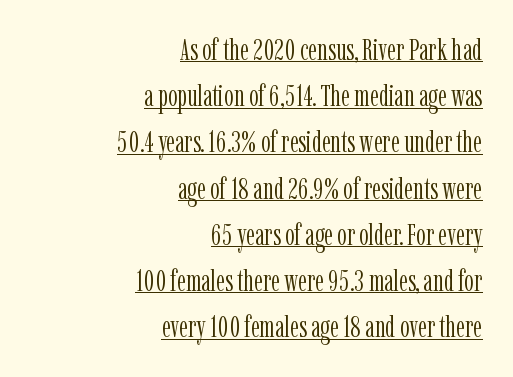
The letters advance in unequal steps, a hallmark of proportional type. Type style note: has serifs. This is the regular roman posture of the typeface. A typesetter would call this leading conventional body-copy spacing. The tracking reads as untouched default to a designer's eye. A baseline rule has been typeset under these characters.
